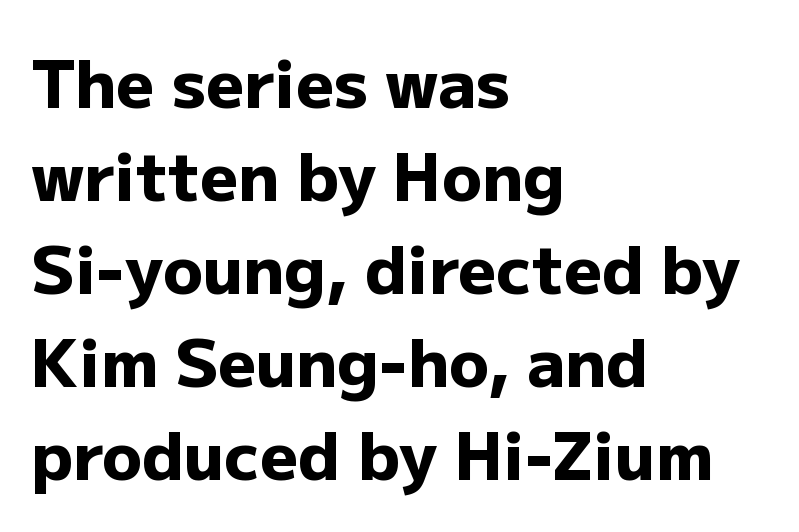
Typographically, this falls in the sans-serif category. Does extra space separate the letters? No, they use regular spacing. Is the type bold? Yes — the strokes are clearly thick and heavy. Where is the straight margin? On the left.
